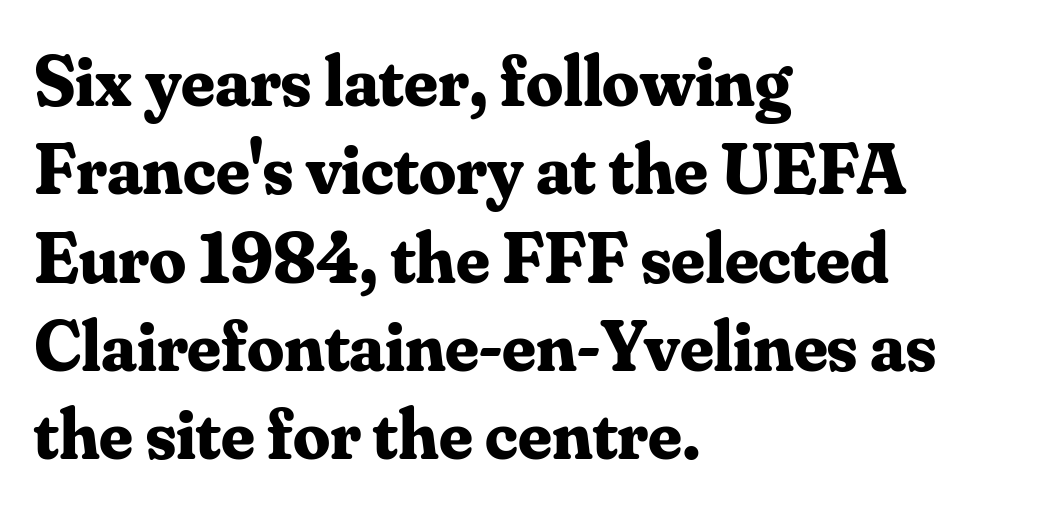
{"serif": "yes", "italic": "no", "bold": "yes", "weight": "bold", "width": "normal", "stroke_contrast": "medium", "x_height": "small", "monospaced": "no", "underline": "no", "align": "left", "line_spacing_ratio": 1.21, "letter_spacing": "normal", "letter_spacing_em": 0.0, "glyph_px": 73}
